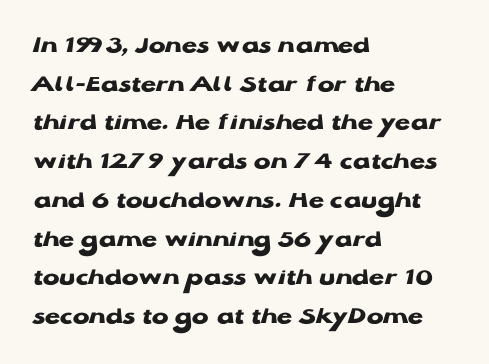
Q: Is the text bold? A: Yes.
Q: Is the text italic (slanted)? A: No, it is upright.
Q: Is the text underlined? A: No.
Q: How is the paragraph aligned? A: Left-aligned.
Q: Is the spacing between letters normal or unusually wide? A: Normal.
Q: Is the spacing between lines tight, normal or loose? A: Normal.
